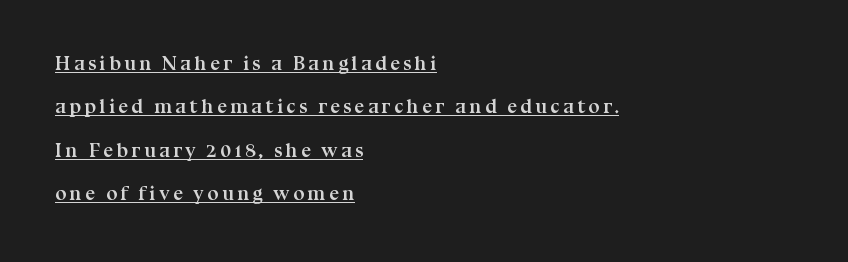
{"italic": "no", "bold": "yes", "underline": "yes", "align": "left", "line_spacing": "loose", "line_spacing_ratio": 2.17, "glyph_px": 20}
